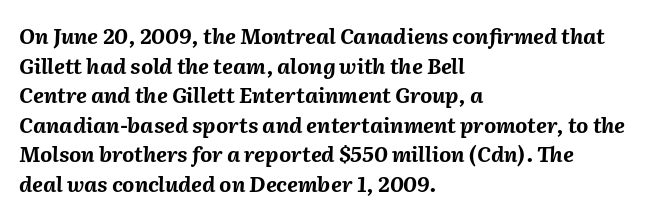
{"italic": "yes", "lean": "right", "slant_degrees": 2, "bold": "yes", "underline": "no", "align": "left", "line_spacing": "normal", "line_spacing_ratio": 1.41, "letter_spacing": "normal", "letter_spacing_em": 0.0, "glyph_px": 21}
